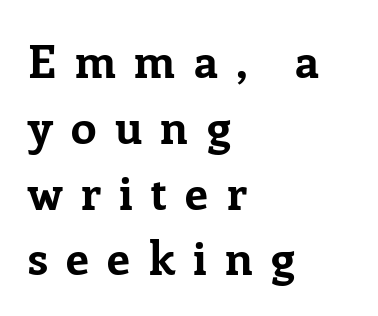
The image shows 46 px bold serif type, upright; set left-aligned, normal line spacing (1.43x), unusually wide letter spacing (+0.4 em), not underlined; low stroke contrast and a medium x-height.
